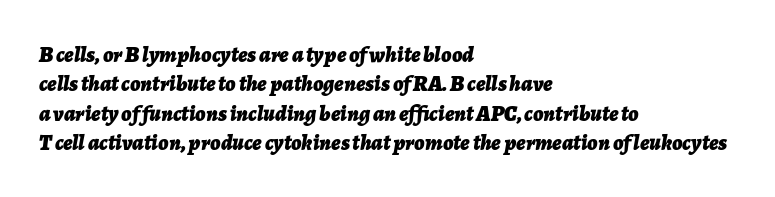
This block has exactly the height ordinary leading produces. The paragraph has a hard left edge and a soft right edge. No extra tracking has been applied to these lines. The axis of the letterforms is tilted away from vertical. The characters look thick and weighty, a clear bold.
